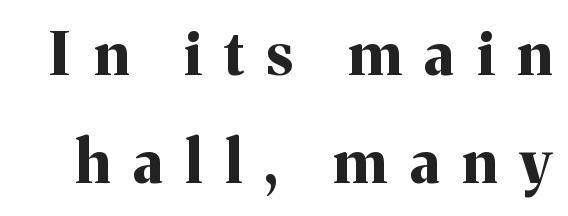
{"serif": "yes", "italic": "no", "bold": "yes", "weight": "bold", "width": "normal", "stroke_contrast": "medium", "x_height": "medium", "monospaced": "no", "underline": "no", "line_spacing_ratio": 1.83, "letter_spacing": "wide", "letter_spacing_em": 0.39, "glyph_px": 59}
